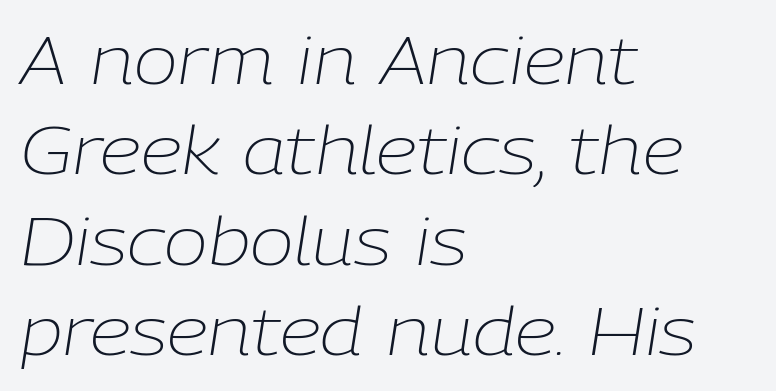
Compared with typical paragraphs, the rows here are spaced about the same. These lines are set flush left with a ragged right edge. Spacing verdict: proportional, widths tailored to each character. The foot of each line stays bare and open. The face looks like a standard text weight, possibly lighter. Is the letter spacing exaggerated? No — it looks like the ordinary default.
